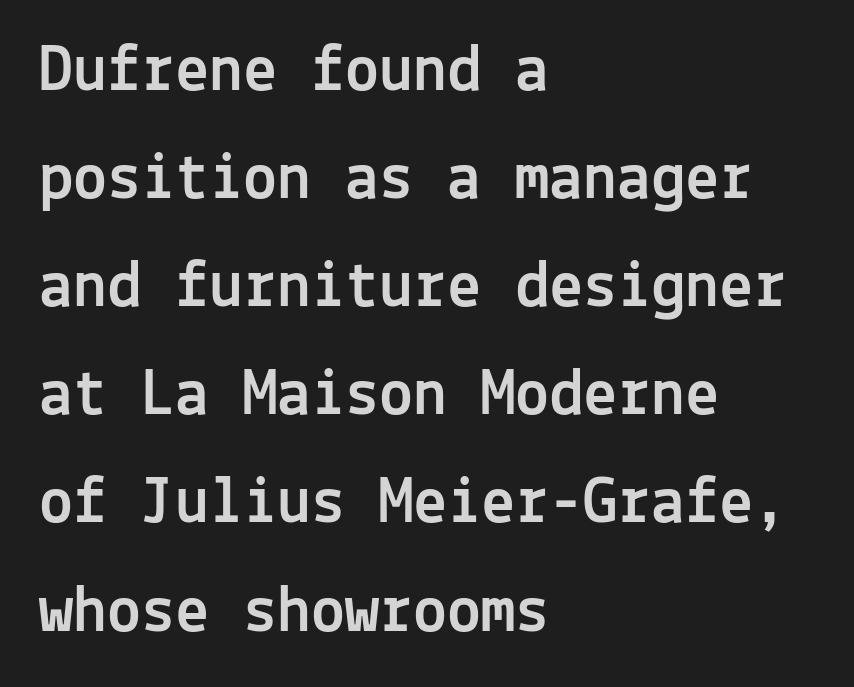
Q: Is the text italic (slanted)? A: No, it is upright.
Q: Is the typeface a serif or a sans-serif typeface? A: Sans-serif.
Q: Is the text underlined? A: No.
Q: How is the paragraph aligned? A: Left-aligned.
Q: Is the spacing between letters normal or unusually wide? A: Normal.
Q: Is the spacing between lines tight, normal or loose? A: Normal.
Q: Width (condensed, normal, or wide)? A: Normal.
Q: x-height? A: Medium.
Q: Monospaced? A: Yes.
